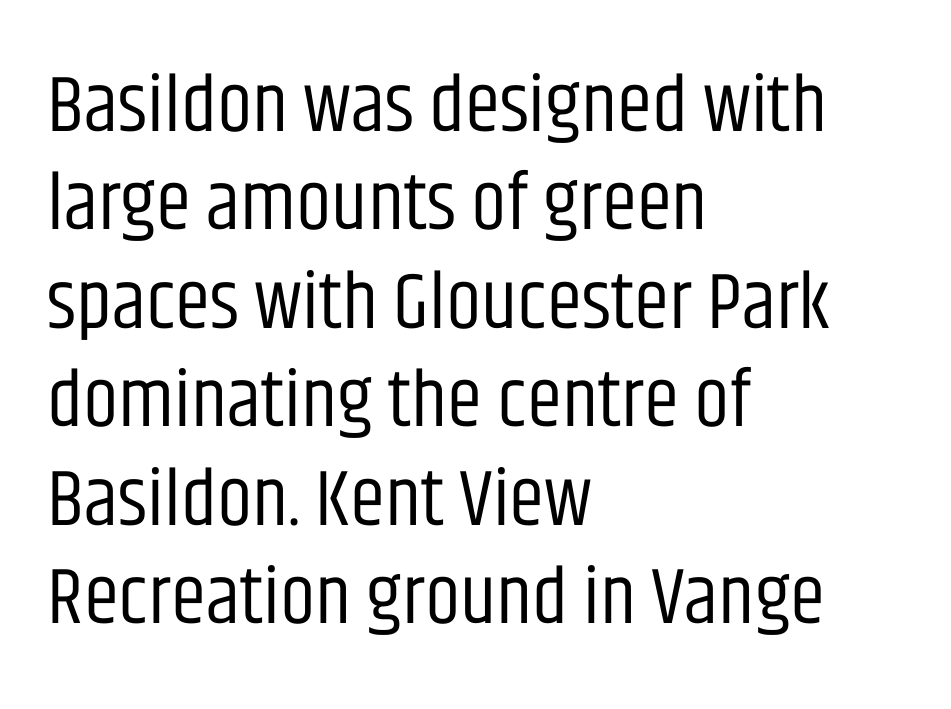
Nothing sits at the stroke ends, so this counts as sans-serif. The strip under each line holds only bare page. Letters have the restrained weight of plain body copy at most. There is no visible air inserted between adjacent glyphs.
